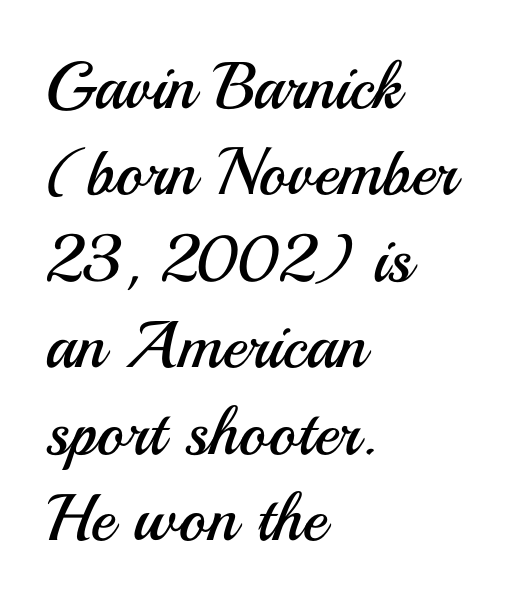
Whoever set this chose a conventional vertical rhythm. The area under the type is left untouched. This rendering leaves character spacing at its baseline value. Spacing verdict: proportional, widths tailored to each character. Serifs: no, the terminals of the letterforms are clean.
